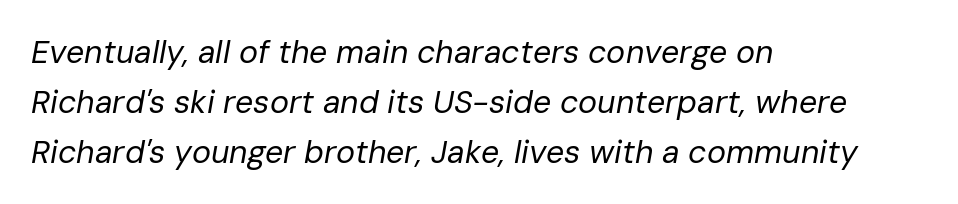
{"italic": "yes", "lean": "right", "slant_degrees": 10, "bold": "no", "weight": "regular", "width": "normal", "stroke_contrast": "low", "x_height": "medium", "monospaced": "no", "underline": "no", "align": "left", "line_spacing": "normal", "line_spacing_ratio": 1.56, "letter_spacing": "normal", "letter_spacing_em": 0.0, "glyph_px": 32}
